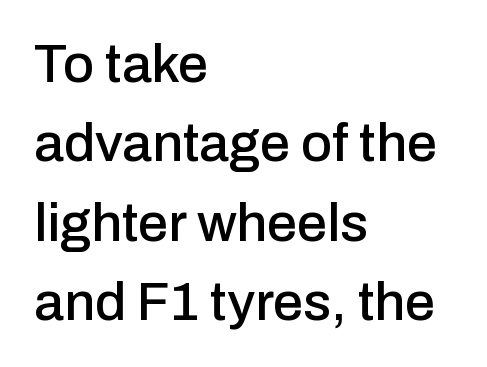
Each letter keeps its own natural width here, so spacing adapts to shape. The foot of each line stays bare and open. I'd call this a sans setting — the letters go barefoot. Line beginnings align vertically; line endings do not. This is roman type, the default non-slanted kind. The line-height multiplier appears to be the usual default.
